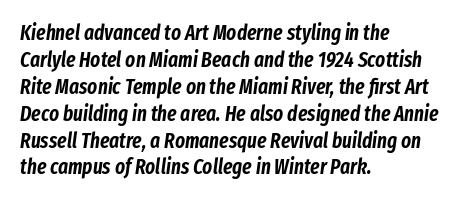
Q: Is the text italic (slanted)? A: Yes, it leans right by about 8 degrees.
Q: Is the text underlined? A: No.
Q: How is the paragraph aligned? A: Left-aligned.
Q: Is the spacing between letters normal or unusually wide? A: Normal.
Q: Is the spacing between lines tight, normal or loose? A: Normal.
